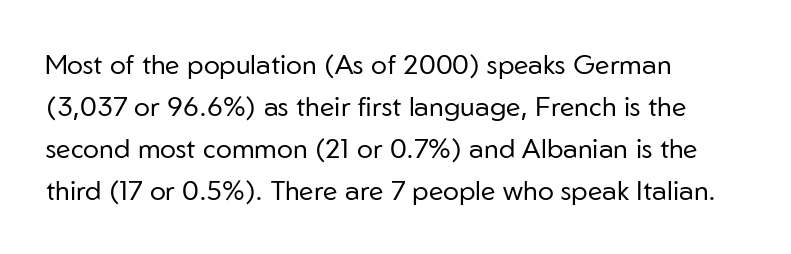
{"italic": "no", "bold": "no", "underline": "no", "align": "left", "line_spacing": "normal", "line_spacing_ratio": 1.56, "letter_spacing": "normal", "letter_spacing_em": 0.0, "glyph_px": 27}
